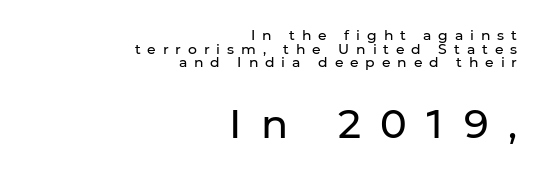
The image shows 40 px regular-weight sans-serif type, upright; set right-aligned, tight line spacing (0.97x), unusually wide letter spacing (+0.49 em), not underlined; the second (bottom) block is 2.86x larger; low stroke contrast and a medium x-height.
